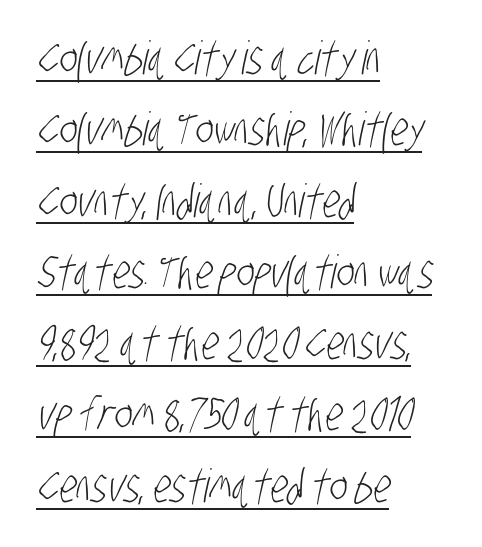
Q: Is the text bold? A: No.
Q: Is the typeface a serif or a sans-serif typeface? A: Sans-serif.
Q: Is the text underlined? A: Yes.
Q: How is the paragraph aligned? A: Left-aligned.
Q: Is the spacing between letters normal or unusually wide? A: Normal.
Q: Is the spacing between lines tight, normal or loose? A: Normal.
Q: Width (condensed, normal, or wide)? A: Condensed.
Q: Stroke contrast? A: Low.
Q: x-height? A: Large.
Q: Monospaced? A: No.
